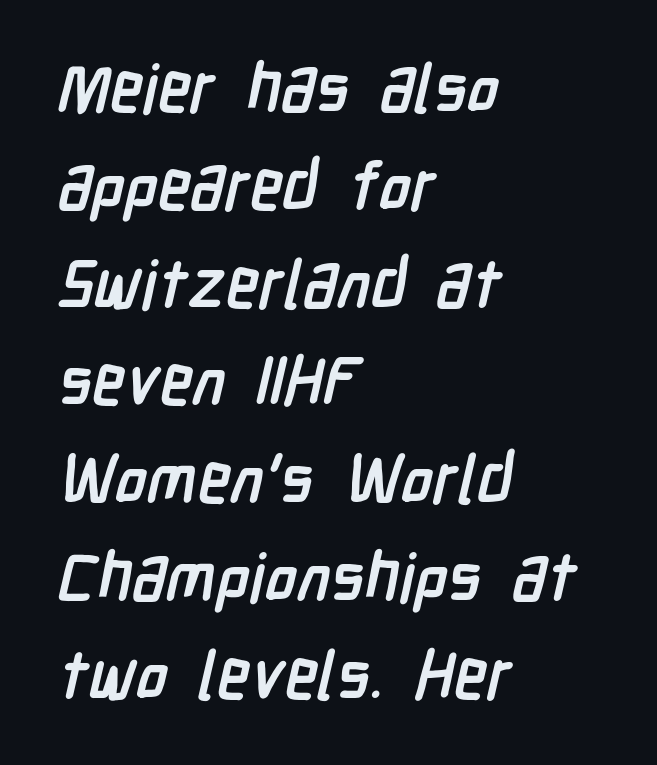
{"serif": "no", "bold": "yes", "weight": "semibold", "width": "condensed", "stroke_contrast": "low", "x_height": "medium", "monospaced": "no", "underline": "no", "align": "left", "line_spacing": "normal", "line_spacing_ratio": 1.46, "letter_spacing": "normal", "letter_spacing_em": 0.0, "glyph_px": 67}
